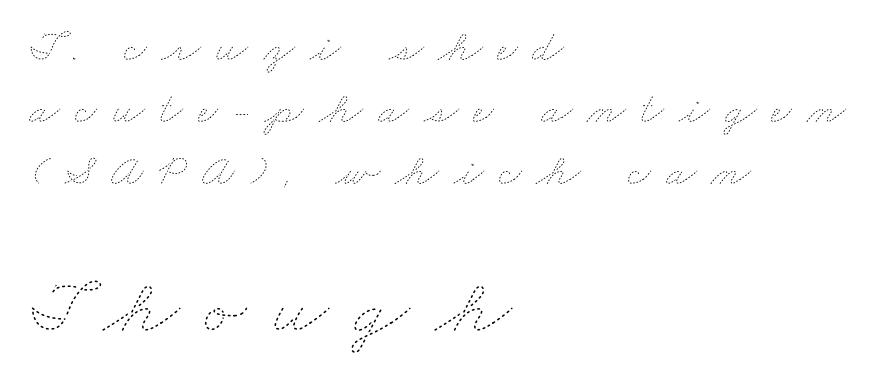
{"bold": "no", "weight": "thin", "width": "wide", "stroke_contrast": "low", "x_height": "small", "monospaced": "no", "underline": "no", "align": "left", "line_spacing": "normal", "line_spacing_ratio": 1.38, "letter_spacing": "wide", "letter_spacing_em": 0.33, "larger_block": "second", "size_ratio": 1.73, "glyph_px": 78}
